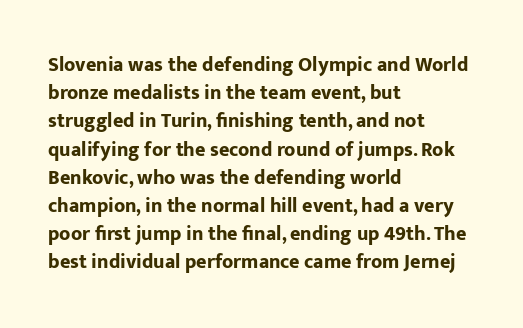
Q: Is the text bold? A: Yes.
Q: Is the text italic (slanted)? A: No, it is upright.
Q: Is the text underlined? A: No.
Q: How is the paragraph aligned? A: Left-aligned.
Q: Is the spacing between letters normal or unusually wide? A: Normal.
Q: Is the spacing between lines tight, normal or loose? A: Normal.
